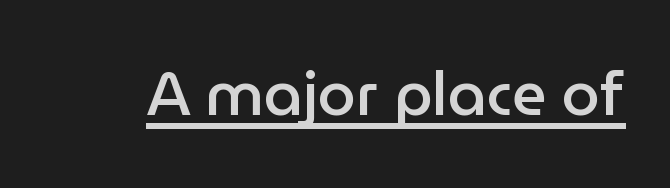
A bit beefed up — I'd call it semibold rather than bold. Students, note that the glyphs here touch the page at normal intervals. Unlike italic type, these characters show no tilt at all. This is sans-serif lettering, the kind often seen on screens and signage. Character widths vary here, with narrow letters taking less room than wide ones.
